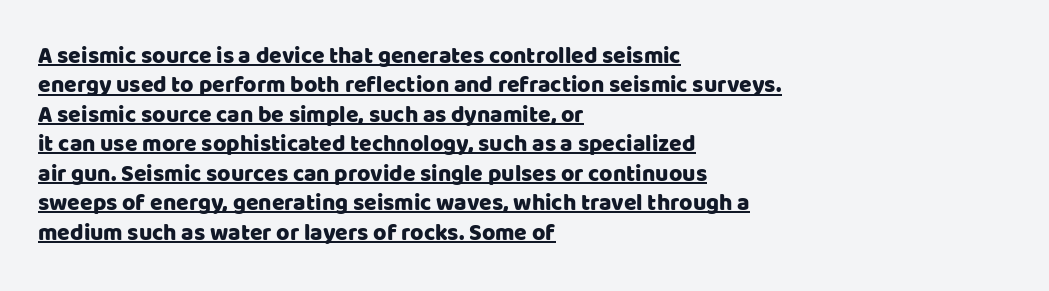
Posture: upright roman. The rendering uses a moderate line-height, typical for paragraphs. The line texture is even and compact thanks to regular tracking. Line beginnings align vertically; line endings do not. In designer terms, the underline attribute is active on this setting.
